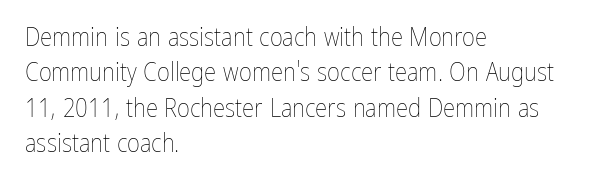
The image shows 25 px text type, upright; set left-aligned, normal line spacing (1.42x), normal letter spacing, not underlined.
